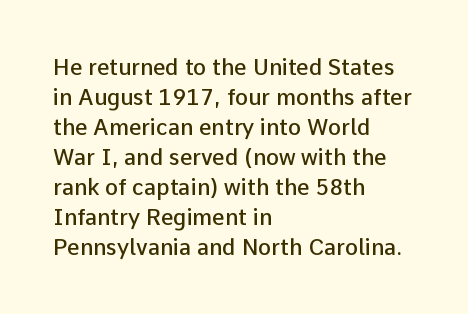
The image shows 22 px text type, upright; set left-aligned, normal line spacing (1.36x), normal letter spacing, not underlined.
